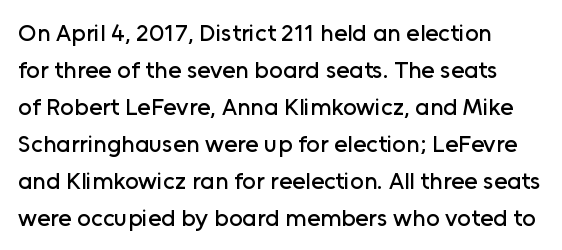
Q: Is the text italic (slanted)? A: No, it is upright.
Q: Is the text underlined? A: No.
Q: Is the spacing between letters normal or unusually wide? A: Normal.
Q: Is the spacing between lines tight, normal or loose? A: Normal.
